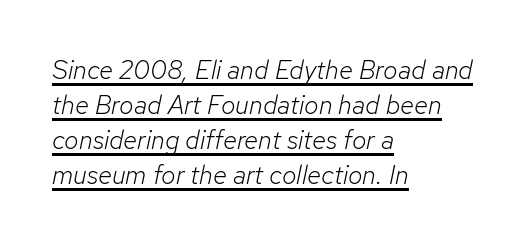
A rule runs beneath these lines of type. The text carries the slant typical of an italic or oblique font. Typeset ragged right — the left edge is the straight one. Quick note: interline space is typical.
